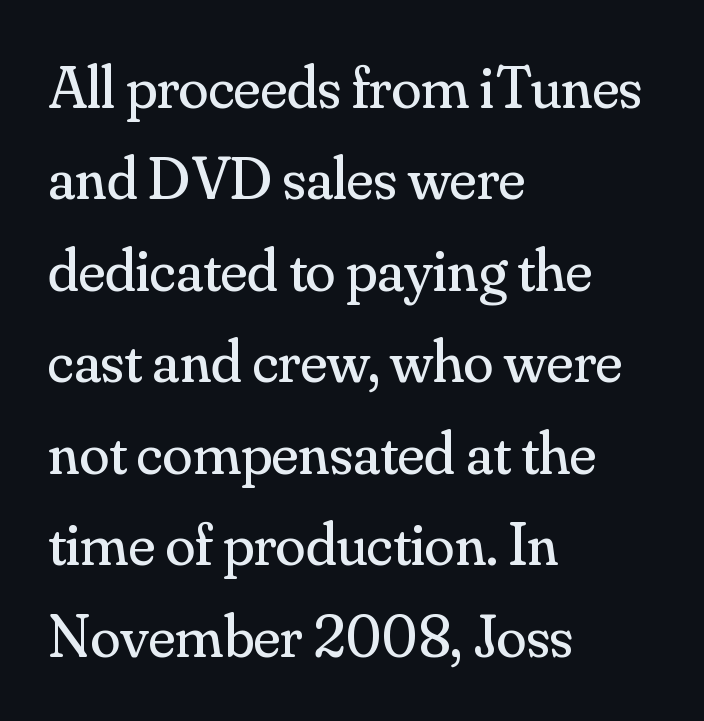
{"serif": "yes", "italic": "no", "bold": "no", "weight": "regular", "width": "normal", "stroke_contrast": "medium", "x_height": "small", "monospaced": "no", "underline": "no", "align": "left", "line_spacing": "normal", "line_spacing_ratio": 1.5, "letter_spacing": "normal", "letter_spacing_em": 0.0, "glyph_px": 61}
